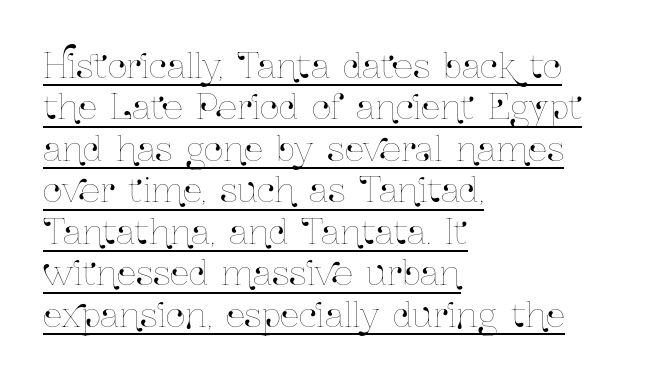
Q: Is the text italic (slanted)? A: No, it is upright.
Q: Is the text underlined? A: Yes.
Q: How is the paragraph aligned? A: Left-aligned.
Q: Is the spacing between letters normal or unusually wide? A: Normal.
Q: Width (condensed, normal, or wide)? A: Condensed.
Q: Stroke contrast? A: Low.
Q: x-height? A: Medium.
Q: Monospaced? A: No.
